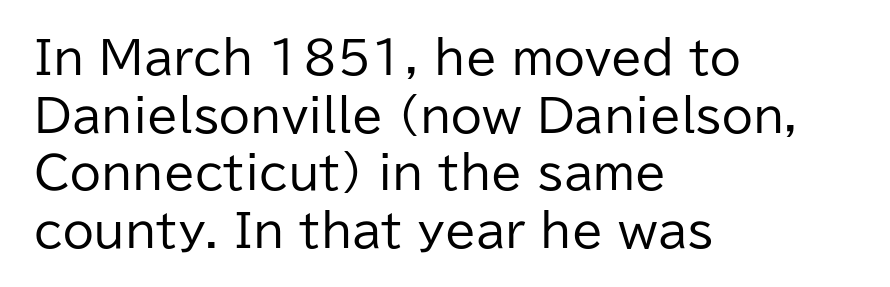
The image shows 45 px regular-weight sans-serif type, upright; set left-aligned, normal line spacing (1.28x), normal letter spacing, not underlined; low stroke contrast and a medium x-height.
